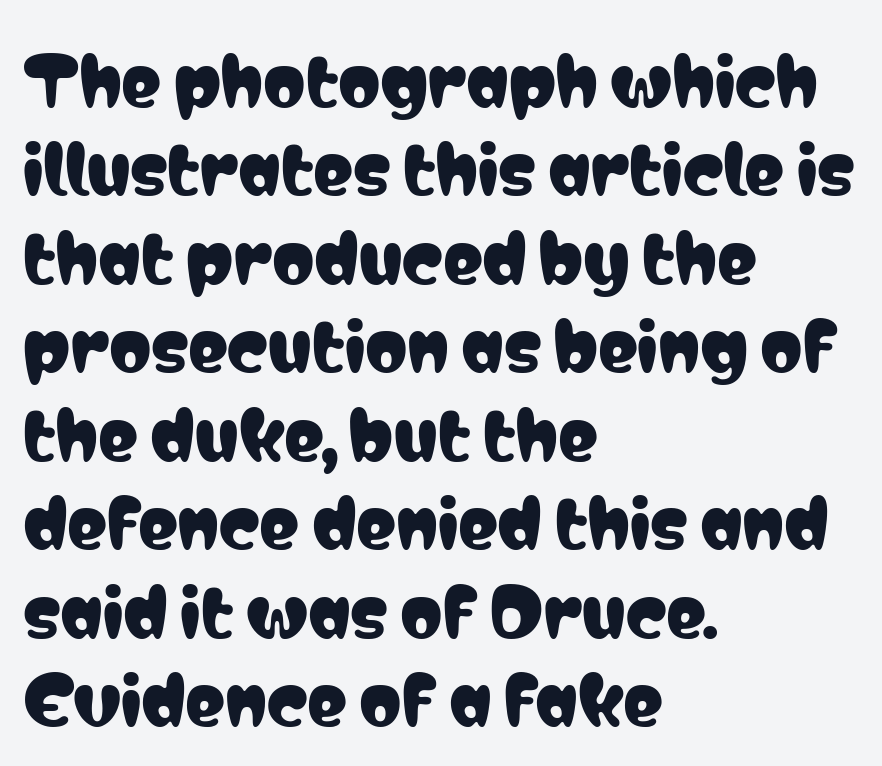
{"serif": "no", "italic": "no", "width": "condensed", "stroke_contrast": "low", "x_height": "medium", "monospaced": "no", "underline": "no", "align": "left", "line_spacing": "normal", "line_spacing_ratio": 1.32, "letter_spacing": "normal", "letter_spacing_em": 0.0, "glyph_px": 67}
